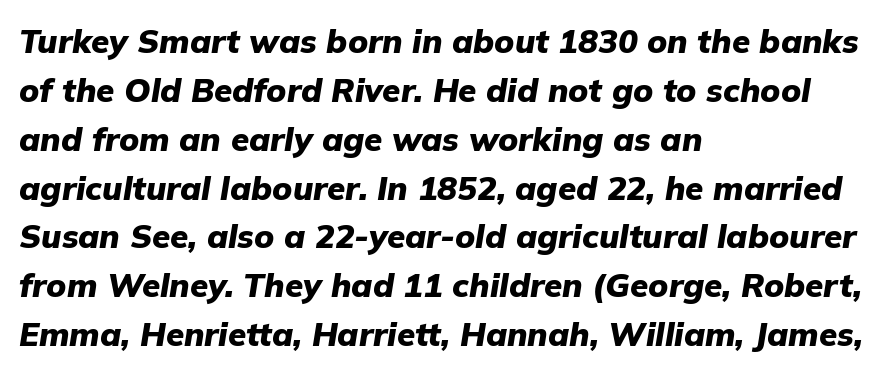
Q: Is the text bold? A: Yes.
Q: Is the text italic (slanted)? A: Yes, it leans right by about 9 degrees.
Q: Is the text underlined? A: No.
Q: How is the paragraph aligned? A: Left-aligned.
Q: Is the spacing between letters normal or unusually wide? A: Normal.
Q: Is the spacing between lines tight, normal or loose? A: Normal.
Q: Width (condensed, normal, or wide)? A: Normal.
Q: Stroke contrast? A: Low.
Q: x-height? A: Medium.
Q: Monospaced? A: No.
